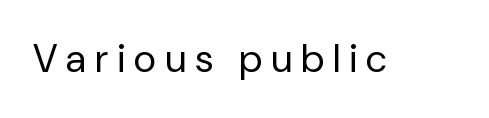
The image shows 39 px regular-weight sans-serif type, upright; set unusually wide letter spacing (+0.23 em), not underlined; low stroke contrast and a medium x-height.
